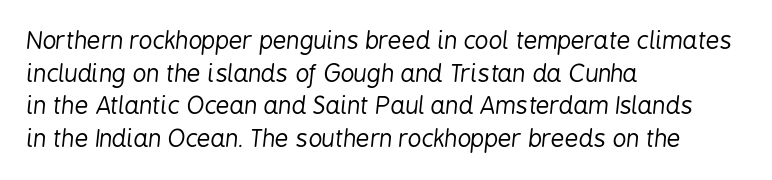
Q: Is the text bold? A: No.
Q: Is the text italic (slanted)? A: Yes, it leans right by about 6 degrees.
Q: Is the text underlined? A: No.
Q: How is the paragraph aligned? A: Left-aligned.
Q: Is the spacing between letters normal or unusually wide? A: Normal.
Q: Is the spacing between lines tight, normal or loose? A: Normal.
